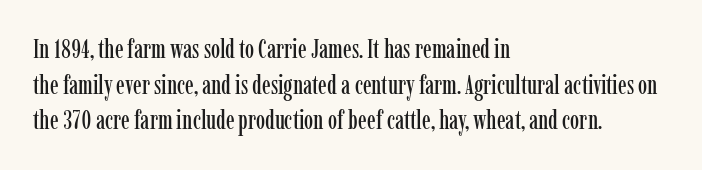
Compared with a centered layout, this one pins lines to the left instead. These lines were composed using upright roman letters. The type is set solid horizontally, with unmodified tracking. Vertical spacing — default. A bare baseline throughout the passage.
